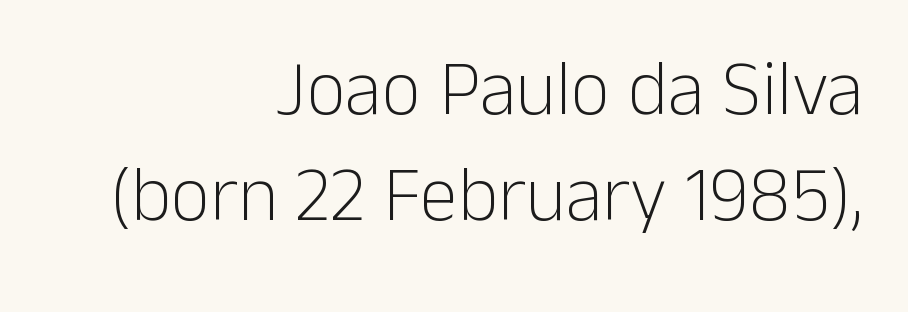
Compared with a flush-left layout, this one pins lines to the opposite, right side. Look at the tracking — it's just the regular setting, nothing added. In terms of posture, this sample is upright. Proportional: the letters do not fall into vertical columns. Clear beneath every line of the passage. The passage shown is typeset with a sans-serif family.
